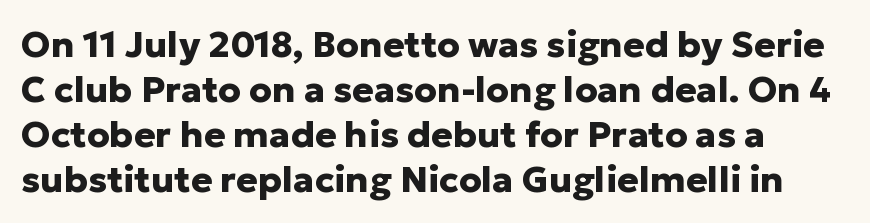
Q: Is the text bold? A: Yes.
Q: Is the text italic (slanted)? A: No, it is upright.
Q: Is the typeface a serif or a sans-serif typeface? A: Sans-serif.
Q: Is the text underlined? A: No.
Q: How is the paragraph aligned? A: Left-aligned.
Q: Is the spacing between letters normal or unusually wide? A: Normal.
Q: Is the spacing between lines tight, normal or loose? A: Normal.
Q: Width (condensed, normal, or wide)? A: Normal.
Q: Stroke contrast? A: Low.
Q: x-height? A: Medium.
Q: Monospaced? A: No.
